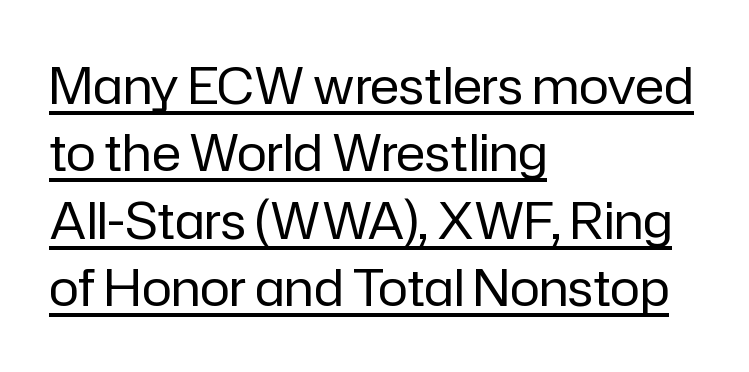
Q: Is the text bold? A: No.
Q: Is the text italic (slanted)? A: No, it is upright.
Q: Is the typeface a serif or a sans-serif typeface? A: Sans-serif.
Q: Is the text underlined? A: Yes.
Q: How is the paragraph aligned? A: Left-aligned.
Q: Is the spacing between letters normal or unusually wide? A: Normal.
Q: Is the spacing between lines tight, normal or loose? A: Normal.
Q: Width (condensed, normal, or wide)? A: Normal.
Q: Stroke contrast? A: Low.
Q: x-height? A: Medium.
Q: Monospaced? A: No.
